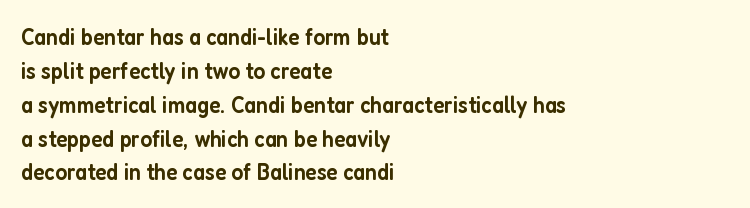
Does the weight exceed regular? Yes, but only to semibold. The glyphs are unaccompanied by any horizontal stroke below them. Line starts are locked; line ends wander. Leading: standard.
